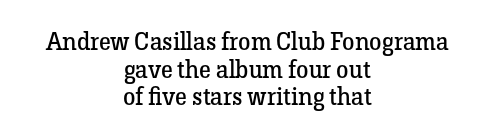
{"italic": "no", "bold": "no", "underline": "no", "align": "center", "line_spacing": "tight", "line_spacing_ratio": 1.11, "letter_spacing": "normal", "letter_spacing_em": 0.0, "glyph_px": 25}
